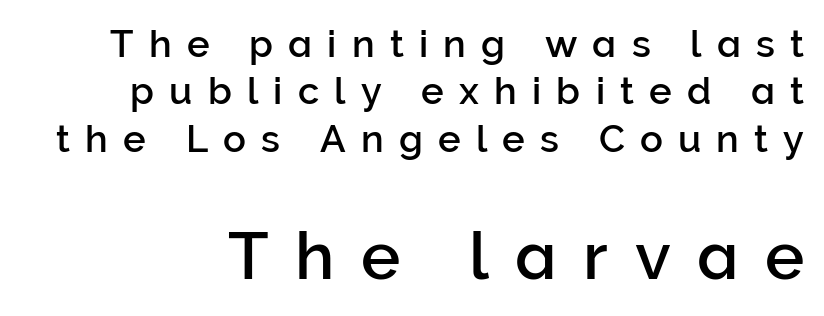
Unlike a traditional serif, this face leaves its strokes unadorned. No italicization has been applied; the sample stays upright. Check the space under the baseline: it is left empty. Look at the glyph heights: the lower group is clearly the bigger setting. Do the characters align in a grid? No, the font is proportional.
